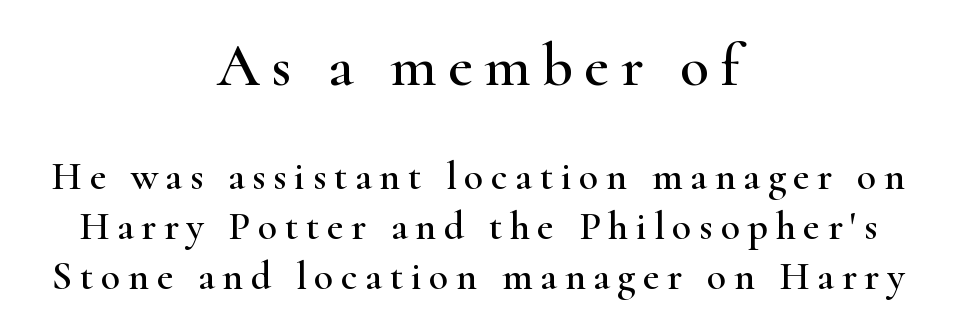
Q: Is the text italic (slanted)? A: No, it is upright.
Q: Is the typeface a serif or a sans-serif typeface? A: Serif.
Q: Is the text underlined? A: No.
Q: How is the paragraph aligned? A: Centered.
Q: Is the spacing between lines tight, normal or loose? A: Normal.
Q: Which block of text is set in a larger size, the first (top) or the second (bottom)? A: The first (top) one.
Q: Width (condensed, normal, or wide)? A: Wide.
Q: Stroke contrast? A: High.
Q: x-height? A: Small.
Q: Monospaced? A: No.
